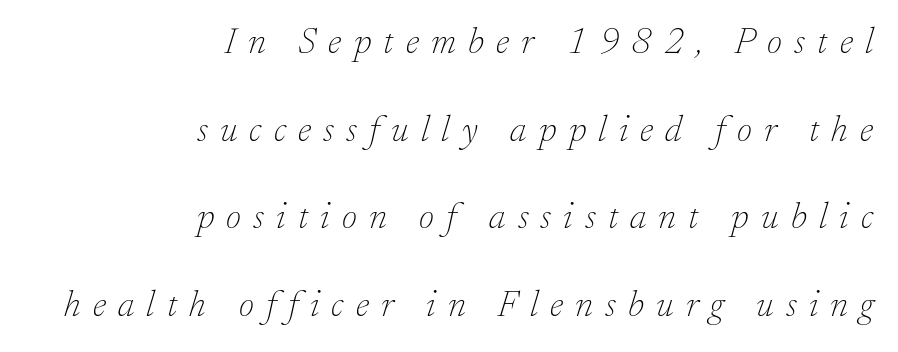
Decoration check: the copy has no underline. Which margin do the lines hug? The right one — the left edge is uneven. Weight: regular or lighter. The text carries the slant typical of an italic or oblique font. You could only call the tracking loose — the letters float apart.
